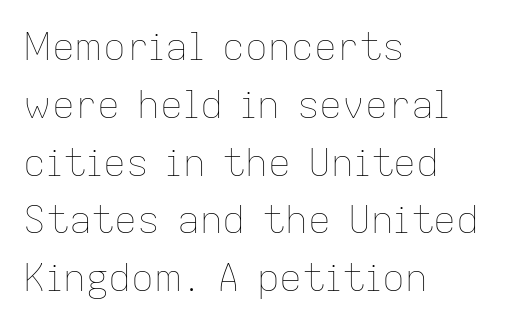
{"italic": "no", "bold": "no", "weight": "thin", "width": "normal", "stroke_contrast": "low", "x_height": "medium", "monospaced": "no", "underline": "no", "align": "left", "line_spacing": "normal", "line_spacing_ratio": 1.52, "letter_spacing": "normal", "letter_spacing_em": 0.0, "glyph_px": 38}
